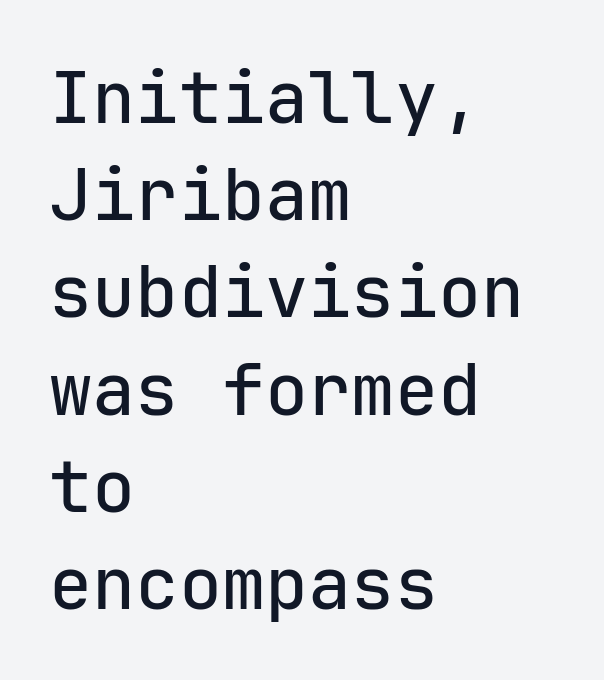
The image shows 72 px sans-serif type, upright, monospaced; set left-aligned, normal line spacing (1.35x), normal letter spacing, not underlined; low stroke contrast and a medium x-height.
